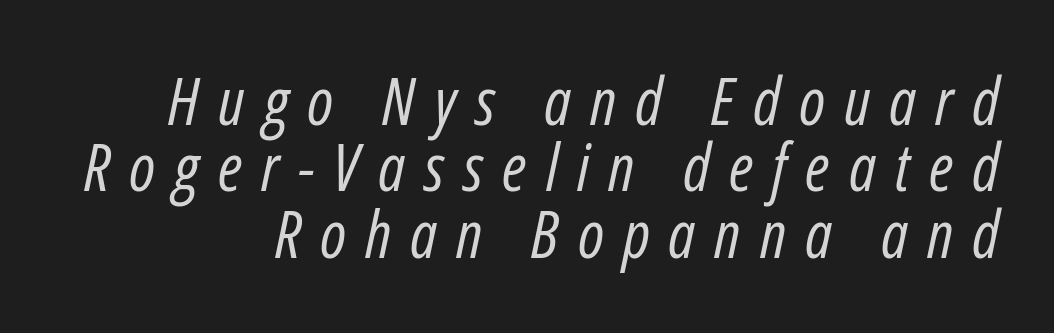
Q: Is the text bold? A: No.
Q: Is the text italic (slanted)? A: Yes, it leans right by about 12 degrees.
Q: Is the text underlined? A: No.
Q: How is the paragraph aligned? A: Right-aligned.
Q: Is the spacing between letters normal or unusually wide? A: Unusually wide.
Q: Is the spacing between lines tight, normal or loose? A: Tight.
Q: Width (condensed, normal, or wide)? A: Condensed.
Q: Stroke contrast? A: Low.
Q: x-height? A: Medium.
Q: Monospaced? A: No.
